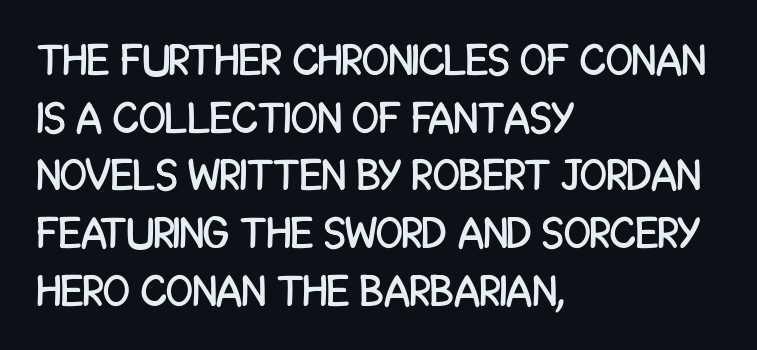
The image shows 44 px condensed sans-serif type, upright; set left-aligned, normal line spacing (1.31x), normal letter spacing, not underlined; low stroke contrast and a large x-height.
